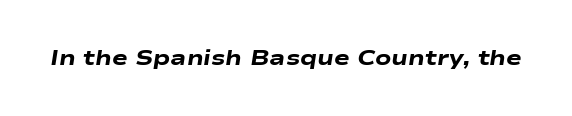
{"italic": "yes", "lean": "right", "slant_degrees": 9, "bold": "yes", "underline": "no", "letter_spacing": "normal", "letter_spacing_em": 0.0, "glyph_px": 21}
